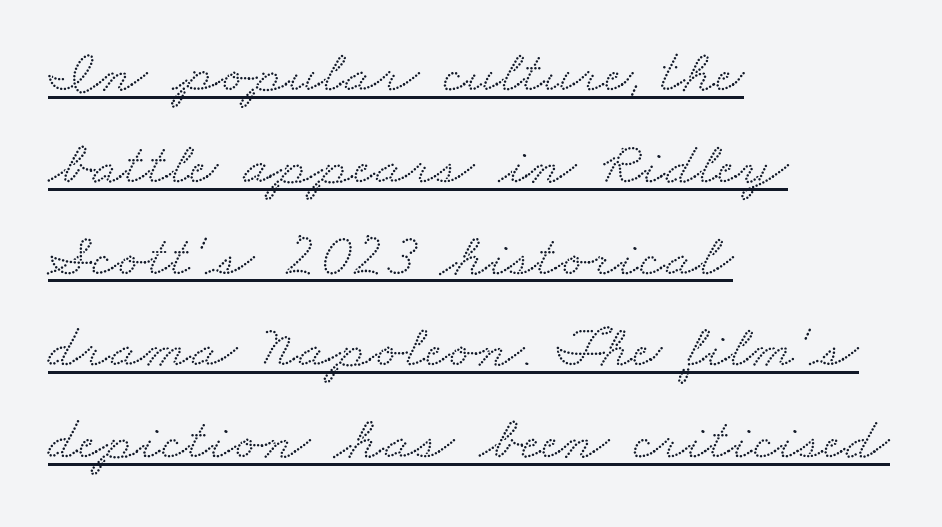
Q: Is the typeface a serif or a sans-serif typeface? A: Serif.
Q: Is the text underlined? A: Yes.
Q: How is the paragraph aligned? A: Left-aligned.
Q: Is the spacing between letters normal or unusually wide? A: Normal.
Q: Is the spacing between lines tight, normal or loose? A: Normal.
Q: Width (condensed, normal, or wide)? A: Wide.
Q: Stroke contrast? A: Low.
Q: x-height? A: Small.
Q: Monospaced? A: No.
